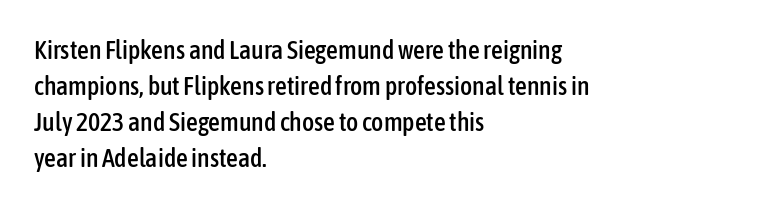
{"italic": "no", "underline": "no", "align": "left", "line_spacing": "normal", "line_spacing_ratio": 1.39, "letter_spacing": "normal", "letter_spacing_em": 0.0, "glyph_px": 26}
